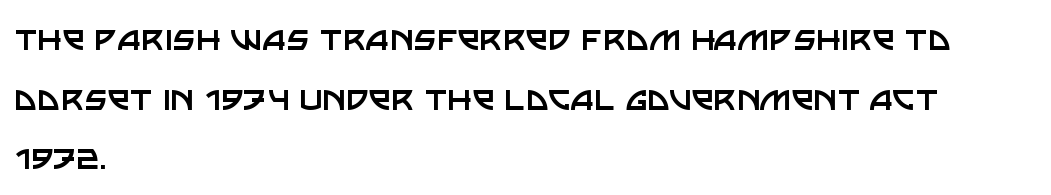
{"serif": "no", "italic": "no", "bold": "no", "weight": "regular", "width": "normal", "stroke_contrast": "low", "x_height": "large", "monospaced": "no", "underline": "no", "align": "left", "line_spacing": "normal", "line_spacing_ratio": 1.49, "letter_spacing": "normal", "letter_spacing_em": 0.0, "glyph_px": 40}
